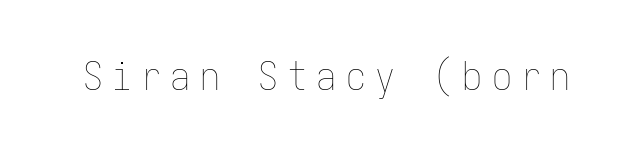
Q: Is the text bold? A: No.
Q: Is the text italic (slanted)? A: No, it is upright.
Q: Is the text underlined? A: No.
Q: Is the spacing between letters normal or unusually wide? A: Unusually wide.
Q: Width (condensed, normal, or wide)? A: Condensed.
Q: Stroke contrast? A: Low.
Q: x-height? A: Medium.
Q: Monospaced? A: Yes.
